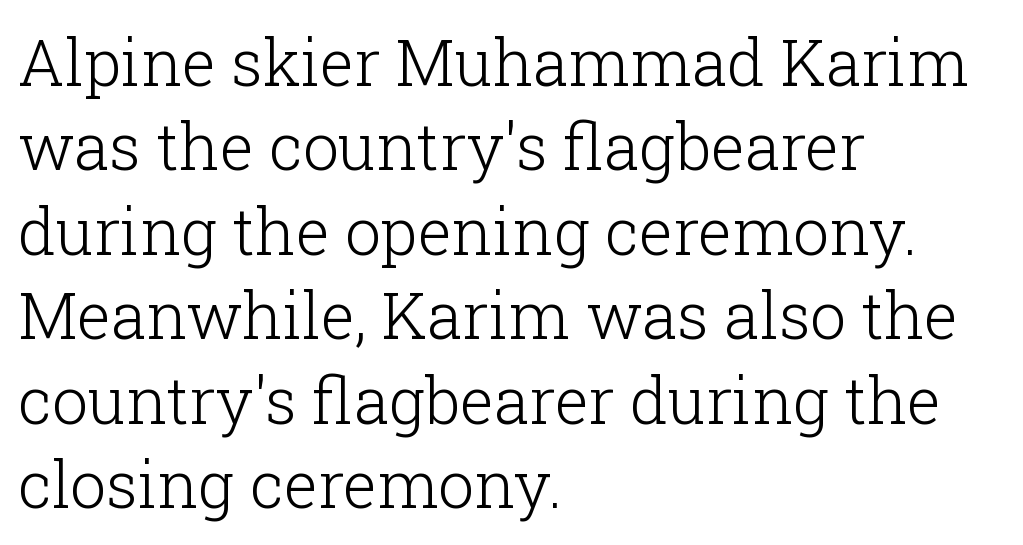
The passage shown is not underscored anywhere. Each letter keeps its own natural width here, so spacing adapts to shape. Posture: straight, roman, zero tilt. The line-height multiplier appears to be the usual default. Serifs: yes, visible at the terminals of the letterforms. Each stroke keeps to a modest, everyday thickness or less.
